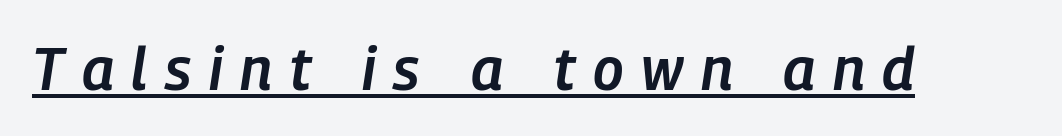
{"italic": "yes", "lean": "right", "slant_degrees": 9, "bold": "semi", "weight": "semibold", "width": "condensed", "stroke_contrast": "low", "x_height": "medium", "monospaced": "no", "underline": "yes", "letter_spacing": "wide", "letter_spacing_em": 0.3, "glyph_px": 59}
